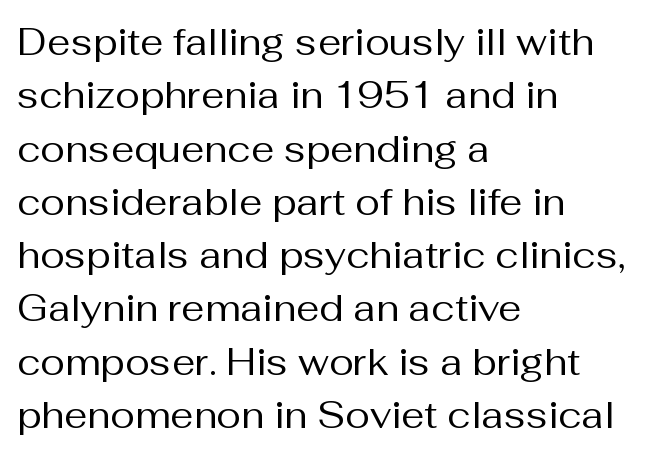
Line beginnings align vertically; line endings do not. The line texture is even and compact thanks to regular tracking. Check where the strokes stop: nothing finishes them off — pure sans. Vertically, the passage feels balanced, rows spaced as you'd expect.
